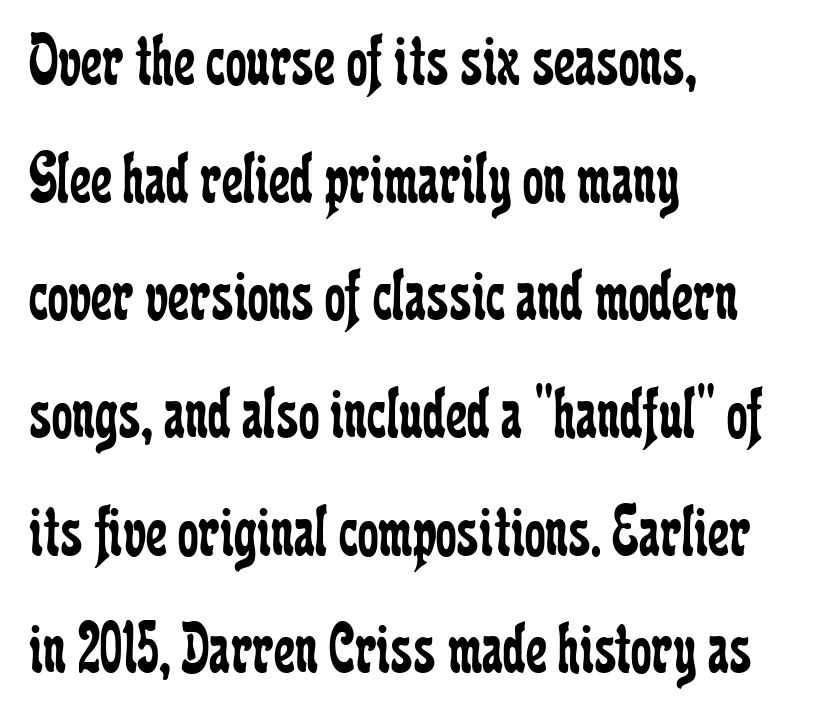
You can tell it's not italic because the verticals are truly vertical. The rows are spaced the way most documents space them. Stroke thickness stays within the range of a standard reading face or lighter. You could not count columns in this text — the font is proportionally spaced. Underlining? Definitely not there. If you drew a ruler down the left edge, every line would touch it.
